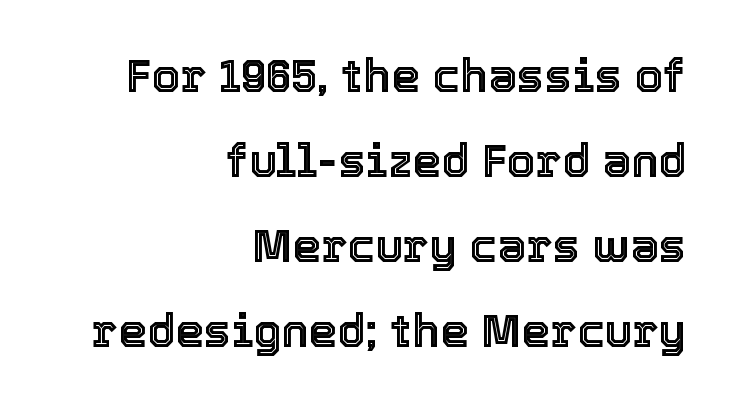
Short and long lines alike share a common ending point at right. Spacing verdict: proportional, widths tailored to each character. Has an underline been added? It has not. Caption: standard tracking, unaltered. The lettering stays uniformly vertical, giving the passage a roman look.
